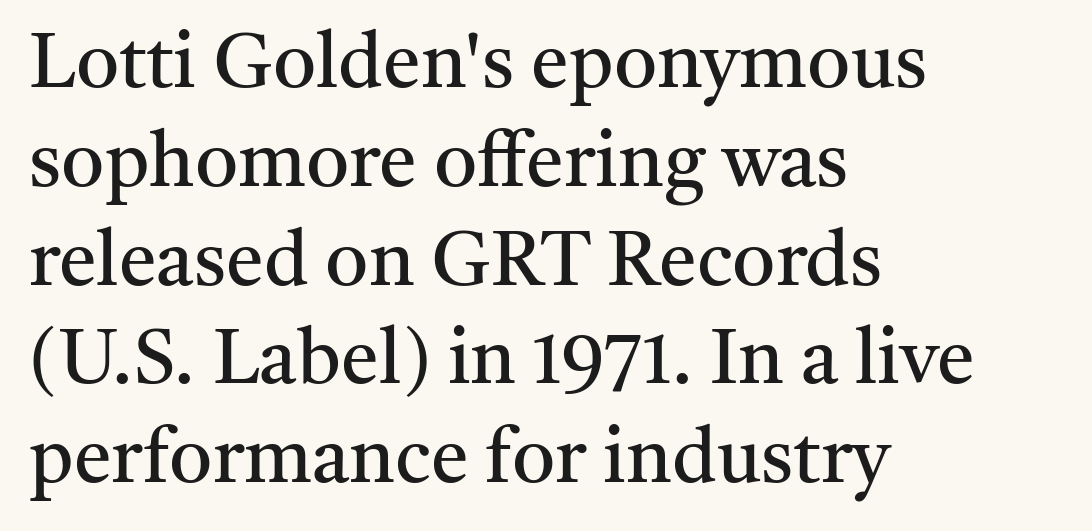
Rows of type keep a routine distance in the vertical direction. Characters follow at the spacing the type designer built in. These lines are rendered in a variable-pitch font. Type without underlining. Italic? Not at all — the glyphs are vertical. The typesetting does not lean heavy: it is not bold.
